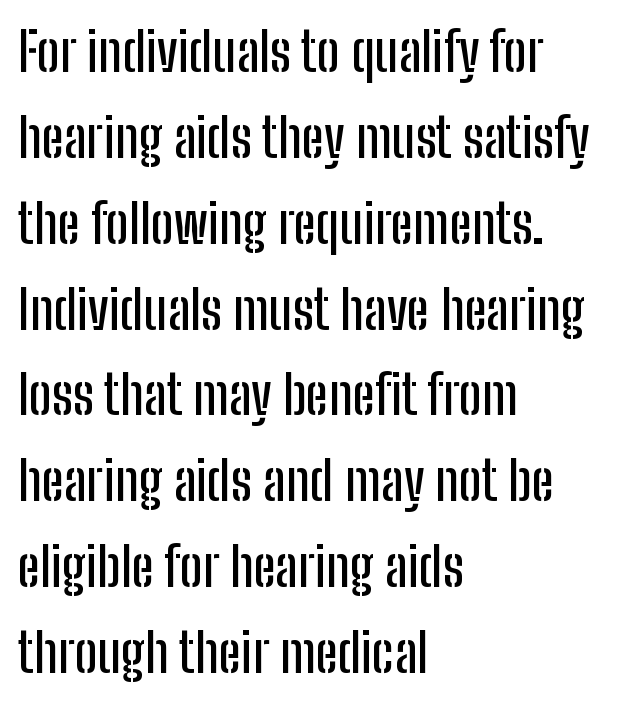
Tall strokes in this sample are plumb rather than angled. Between one letter and the next there's only the usual sliver of space. Note the varied advance widths — an 'i' is clearly narrower than an 'm'. A typesetter would call this leading conventional body-copy spacing.
